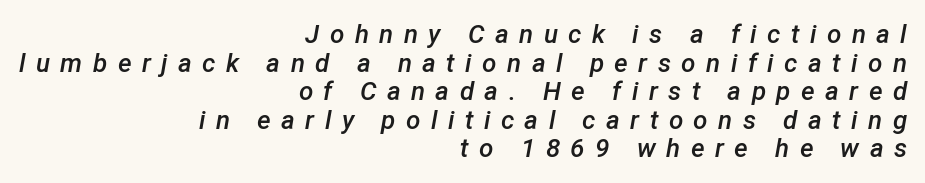
{"italic": "yes", "lean": "right", "slant_degrees": 12, "bold": "semi", "underline": "no", "align": "right", "line_spacing": "tight", "line_spacing_ratio": 1.1, "letter_spacing": "wide", "letter_spacing_em": 0.4, "glyph_px": 26}
